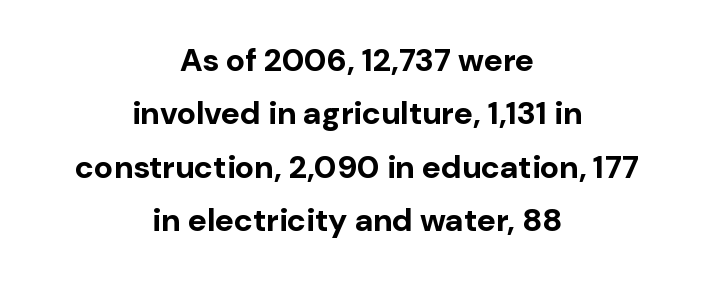
{"serif": "no", "italic": "no", "bold": "yes", "weight": "bold", "width": "normal", "stroke_contrast": "low", "x_height": "medium", "monospaced": "no", "underline": "no", "align": "center", "line_spacing": "normal", "line_spacing_ratio": 1.67, "letter_spacing": "normal", "letter_spacing_em": 0.0, "glyph_px": 32}
